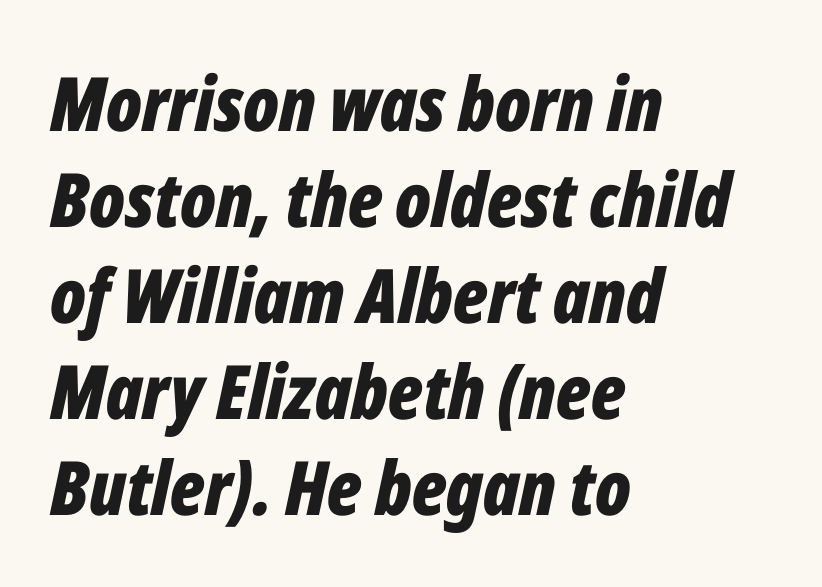
Q: Is the text bold? A: Yes.
Q: Is the text italic (slanted)? A: Yes, it leans right by about 12 degrees.
Q: Is the text underlined? A: No.
Q: How is the paragraph aligned? A: Left-aligned.
Q: Is the spacing between letters normal or unusually wide? A: Normal.
Q: Is the spacing between lines tight, normal or loose? A: Normal.
Q: Width (condensed, normal, or wide)? A: Condensed.
Q: Stroke contrast? A: Low.
Q: x-height? A: Medium.
Q: Monospaced? A: No.
